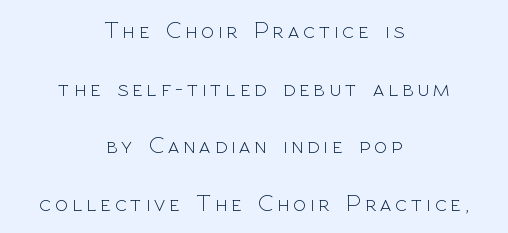
{"italic": "no", "bold": "no", "underline": "no", "align": "center", "line_spacing": "loose", "line_spacing_ratio": 2.4, "glyph_px": 24}
